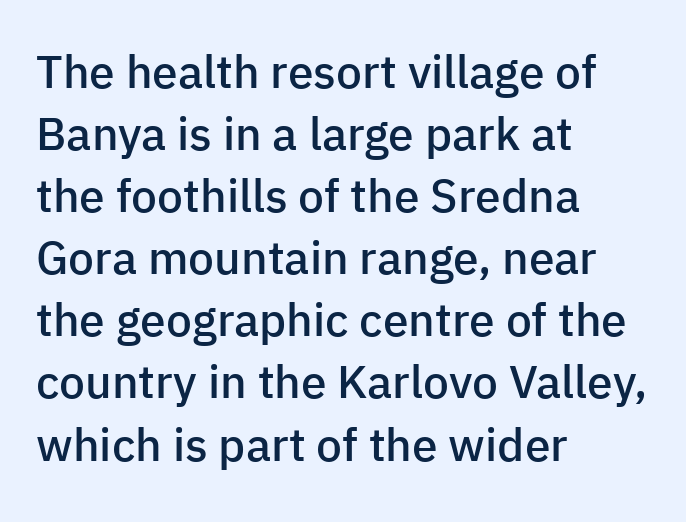
The typesetting leans somewhat heavy: a semibold. Short note: letters normally spaced. Short and long lines alike share a common starting point at left. Stroke terminals: plain, sans-serif.
